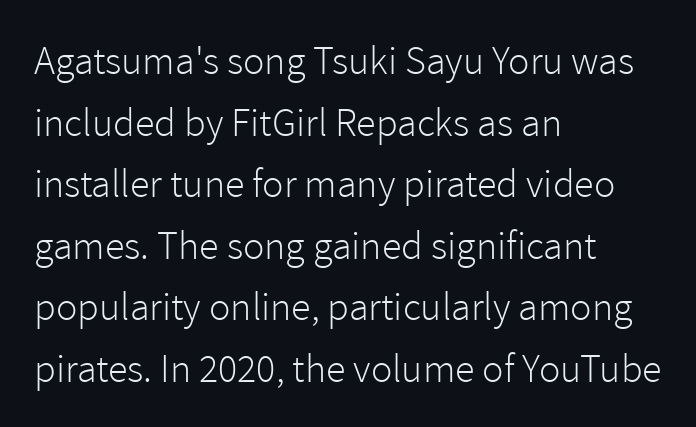
The image shows 40 px light sans-serif type, upright; set left-aligned, normal line spacing (1.54x), normal letter spacing, not underlined; a medium x-height.
